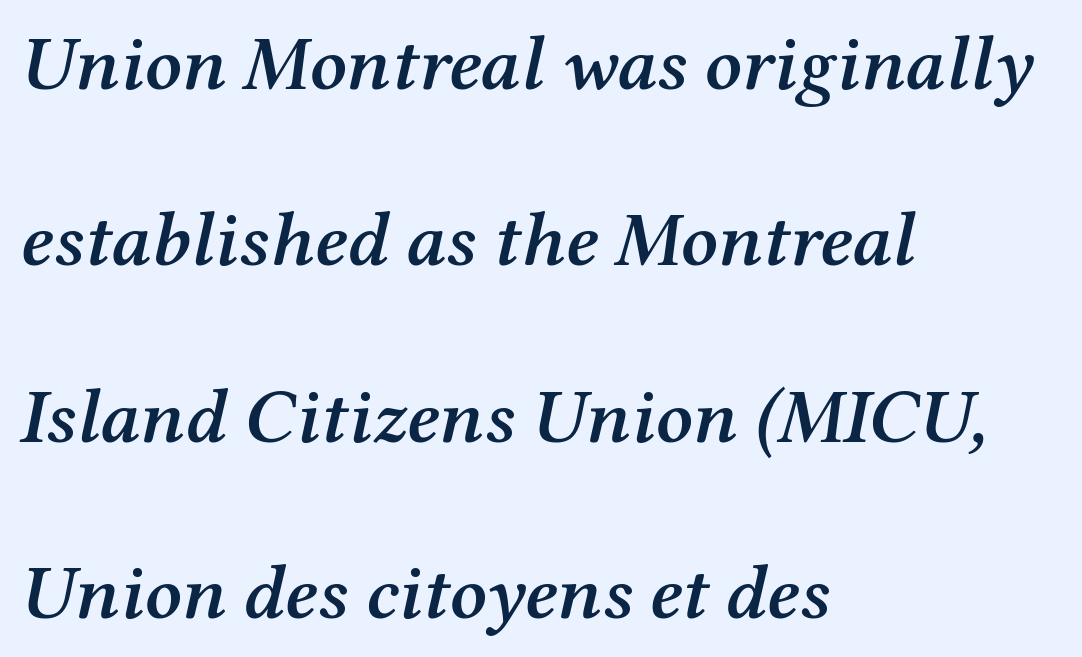
Q: Is the text bold? A: Semi-bold.
Q: Is the text italic (slanted)? A: Yes, it leans right by about 12 degrees.
Q: Is the typeface a serif or a sans-serif typeface? A: Serif.
Q: Is the text underlined? A: No.
Q: How is the paragraph aligned? A: Left-aligned.
Q: Is the spacing between letters normal or unusually wide? A: Normal.
Q: Is the spacing between lines tight, normal or loose? A: Loose.
Q: Width (condensed, normal, or wide)? A: Normal.
Q: Stroke contrast? A: Medium.
Q: x-height? A: Medium.
Q: Monospaced? A: No.
